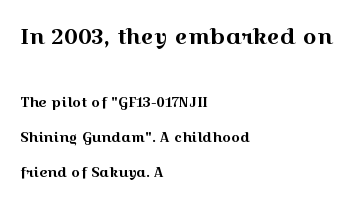
The image shows 22 px text type, upright; set left-aligned, loose line spacing (2.49x), normal letter spacing, not underlined; the first (top) block is 1.57x larger.
